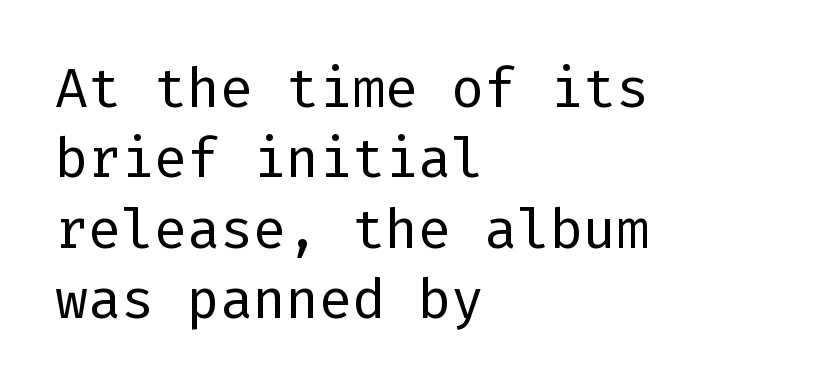
Default kerning and tracking; the words read as compact shapes. Is there any slant? The stems are plumb. No letter is thick-stroked: the sample isn't bold. To sum up the face: it is a sans, with no serifs.
